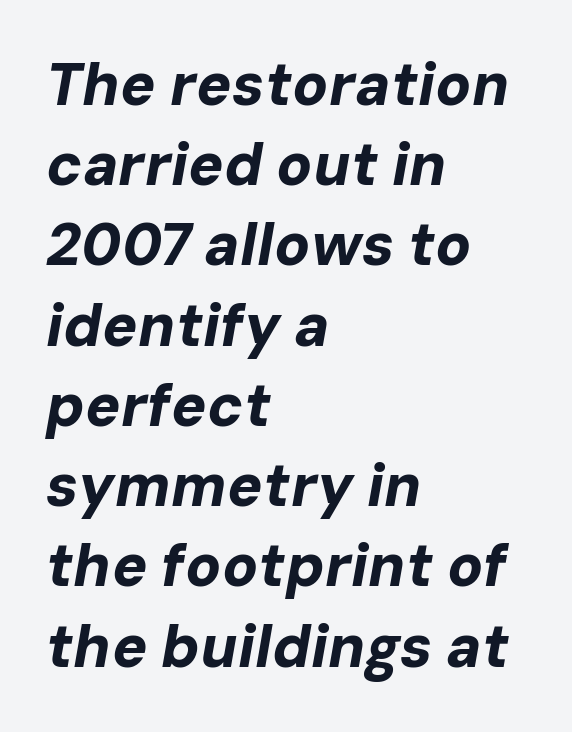
Q: Is the text bold? A: Yes.
Q: Is the text italic (slanted)? A: Yes, it leans right by about 10 degrees.
Q: Is the text underlined? A: No.
Q: How is the paragraph aligned? A: Left-aligned.
Q: Is the spacing between letters normal or unusually wide? A: Normal.
Q: Is the spacing between lines tight, normal or loose? A: Normal.
Q: Width (condensed, normal, or wide)? A: Normal.
Q: Stroke contrast? A: Low.
Q: x-height? A: Medium.
Q: Monospaced? A: No.
